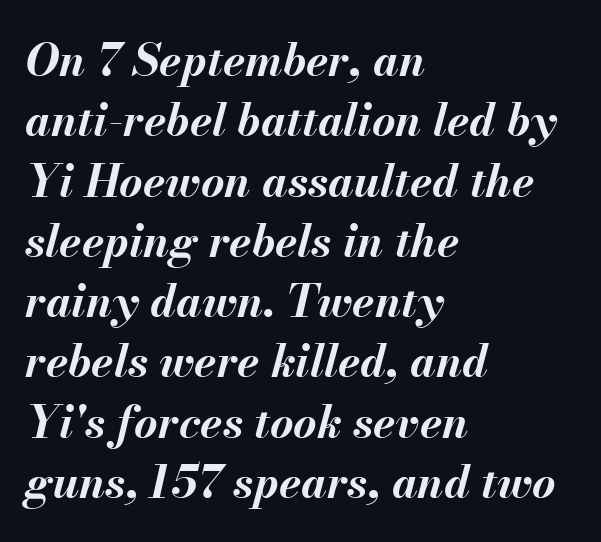
{"italic": "yes", "lean": "right", "slant_degrees": 13, "bold": "yes", "weight": "bold", "width": "normal", "stroke_contrast": "medium", "x_height": "small", "monospaced": "no", "underline": "no", "align": "left", "line_spacing": "normal", "line_spacing_ratio": 1.34, "letter_spacing": "normal", "letter_spacing_em": 0.0, "glyph_px": 45}
